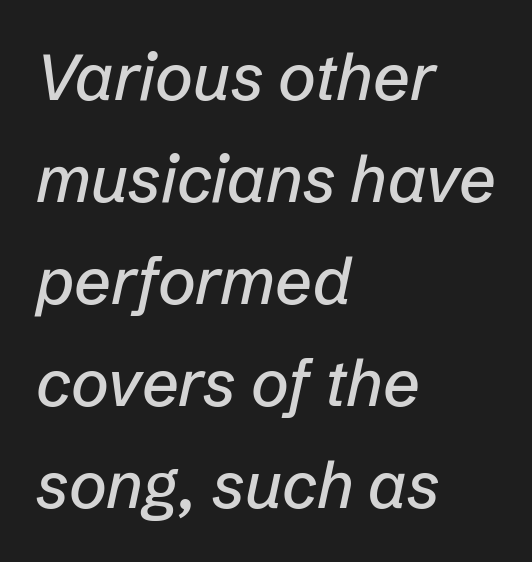
{"italic": "yes", "lean": "right", "slant_degrees": 12, "width": "normal", "stroke_contrast": "low", "x_height": "medium", "monospaced": "no", "underline": "no", "align": "left", "line_spacing": "normal", "line_spacing_ratio": 1.57, "letter_spacing": "normal", "letter_spacing_em": 0.0, "glyph_px": 65}
